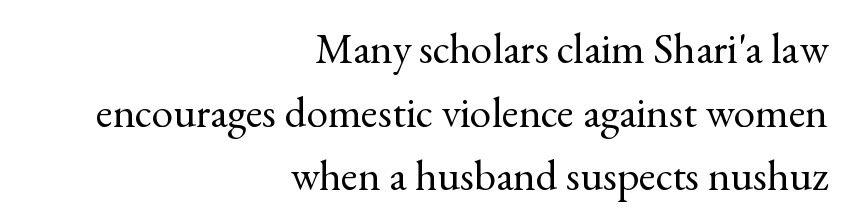
Honestly, the letter spacing is just normal — you wouldn't notice it. In CSS terms this would be text-align: right. The typeface has the unassuming heft of standard copy or less. The line-height multiplier appears to be the usual default. Italic: no, the glyphs are upright roman.
